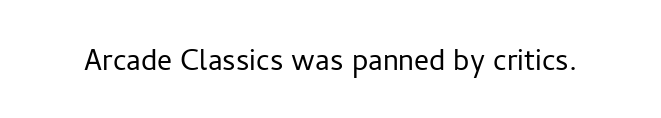
The image shows 37 px light sans-serif type, upright; set normal letter spacing, not underlined; low stroke contrast and a medium x-height.
